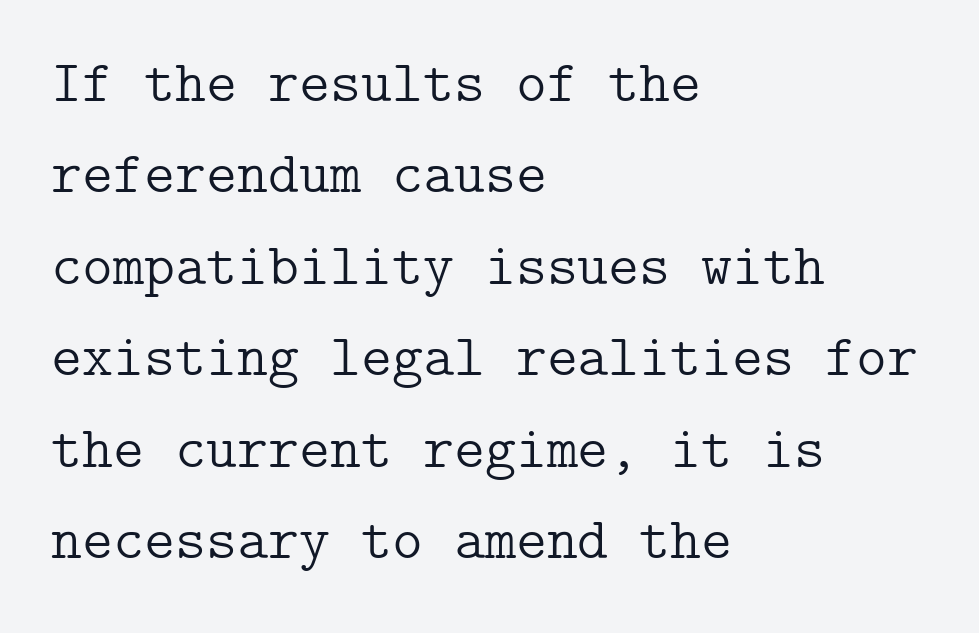
Q: Is the text bold? A: No.
Q: Is the text italic (slanted)? A: No, it is upright.
Q: Is the typeface a serif or a sans-serif typeface? A: Serif.
Q: Is the text underlined? A: No.
Q: How is the paragraph aligned? A: Left-aligned.
Q: Is the spacing between letters normal or unusually wide? A: Normal.
Q: Is the spacing between lines tight, normal or loose? A: Normal.
Q: Width (condensed, normal, or wide)? A: Normal.
Q: Stroke contrast? A: Low.
Q: x-height? A: Medium.
